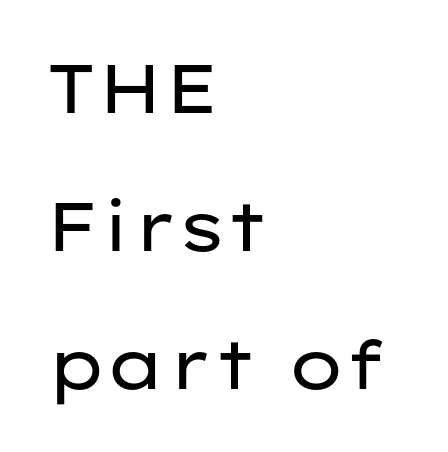
The image shows 68 px regular-weight, wide sans-serif type, upright; set left-aligned, loose line spacing (2.03x), normal letter spacing, not underlined; low stroke contrast and a medium x-height.
